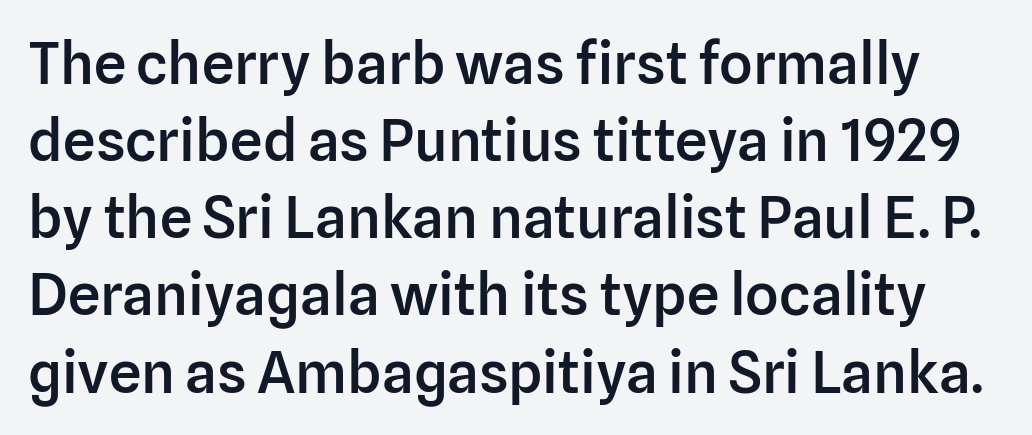
Q: Is the text bold? A: Semi-bold.
Q: Is the text italic (slanted)? A: No, it is upright.
Q: Is the typeface a serif or a sans-serif typeface? A: Sans-serif.
Q: Is the text underlined? A: No.
Q: Is the spacing between letters normal or unusually wide? A: Normal.
Q: Is the spacing between lines tight, normal or loose? A: Normal.
Q: Width (condensed, normal, or wide)? A: Normal.
Q: Stroke contrast? A: Low.
Q: x-height? A: Medium.
Q: Monospaced? A: No.
